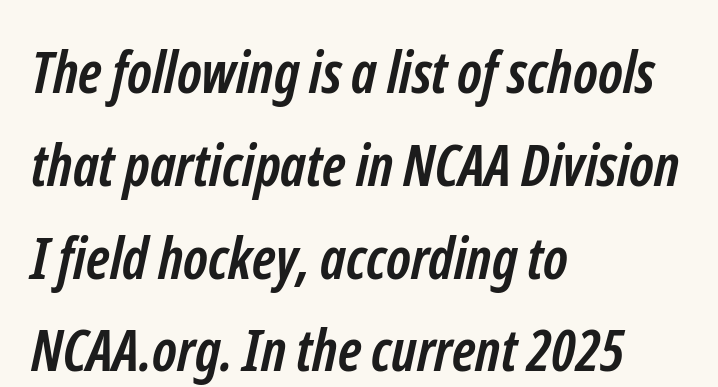
{"serif": "no", "bold": "yes", "weight": "semibold", "width": "condensed", "stroke_contrast": "low", "x_height": "medium", "monospaced": "no", "underline": "no", "align": "left", "line_spacing": "normal", "line_spacing_ratio": 1.6, "letter_spacing": "normal", "letter_spacing_em": 0.0, "glyph_px": 58}
